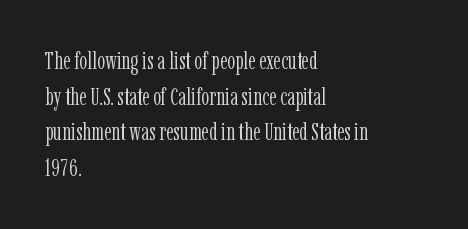
Q: Is the text bold? A: No.
Q: Is the text italic (slanted)? A: No, it is upright.
Q: Is the text underlined? A: No.
Q: How is the paragraph aligned? A: Left-aligned.
Q: Is the spacing between letters normal or unusually wide? A: Normal.
Q: Is the spacing between lines tight, normal or loose? A: Normal.
